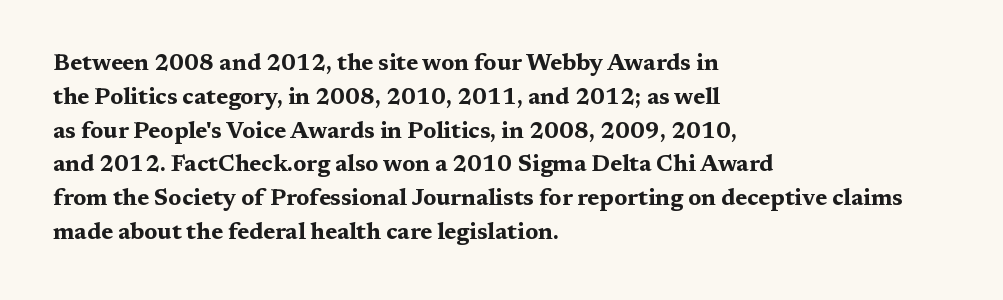
{"italic": "no", "bold": "yes", "underline": "no", "align": "left", "line_spacing": "normal", "line_spacing_ratio": 1.47, "letter_spacing": "normal", "letter_spacing_em": 0.0, "glyph_px": 23}
